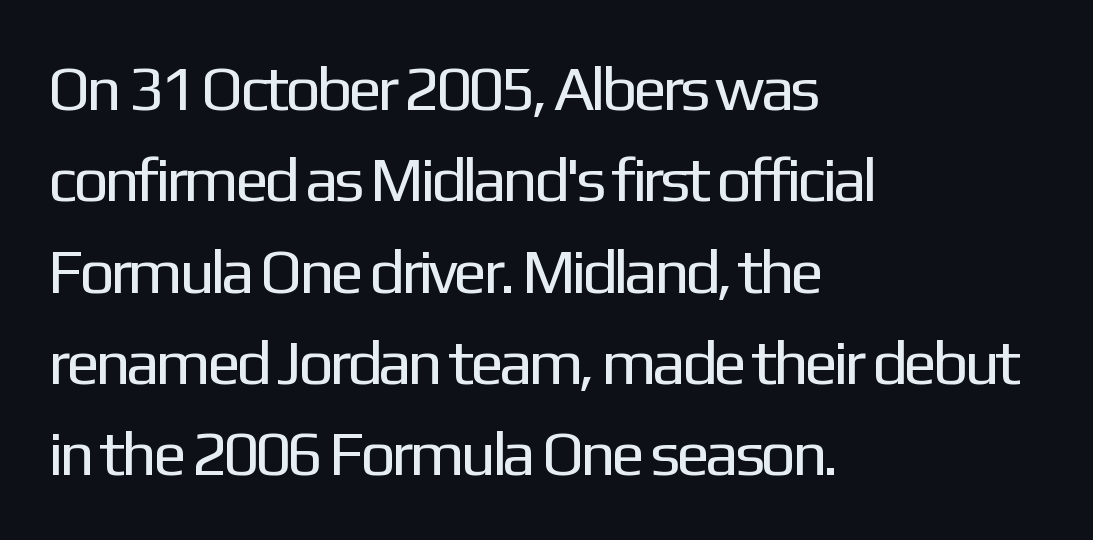
{"serif": "no", "italic": "no", "bold": "no", "weight": "regular", "width": "normal", "stroke_contrast": "low", "x_height": "medium", "monospaced": "no", "underline": "no", "align": "left", "line_spacing": "normal", "line_spacing_ratio": 1.45, "letter_spacing": "normal", "letter_spacing_em": 0.0, "glyph_px": 63}
